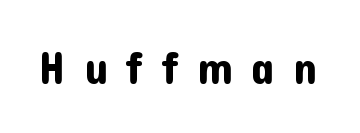
What kind of face is this? One without serifs — a sans. Tracking value appears strongly positive — letters spread wide. Rendered with straight, roman letterforms. Do the characters align in a grid? No, the font is proportional.
